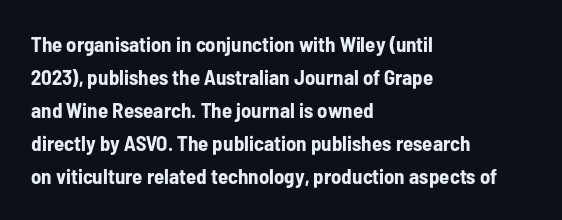
The image shows 21 px bold type, upright; set left-aligned, normal line spacing (1.57x), normal letter spacing, not underlined.
